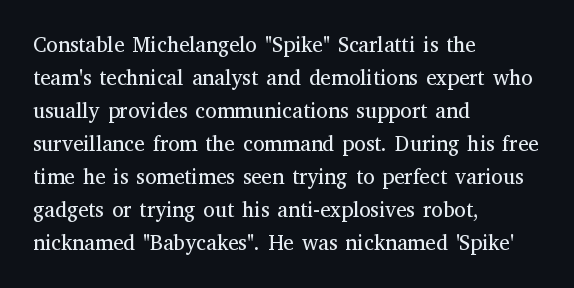
No italicization has been applied; the sample stays upright. This rendering features lettering with no underline. Summary of weight: not heavy and not bold. The typesetter chose a ragged-right arrangement here. The vertical gap from one line to the next is medium.
